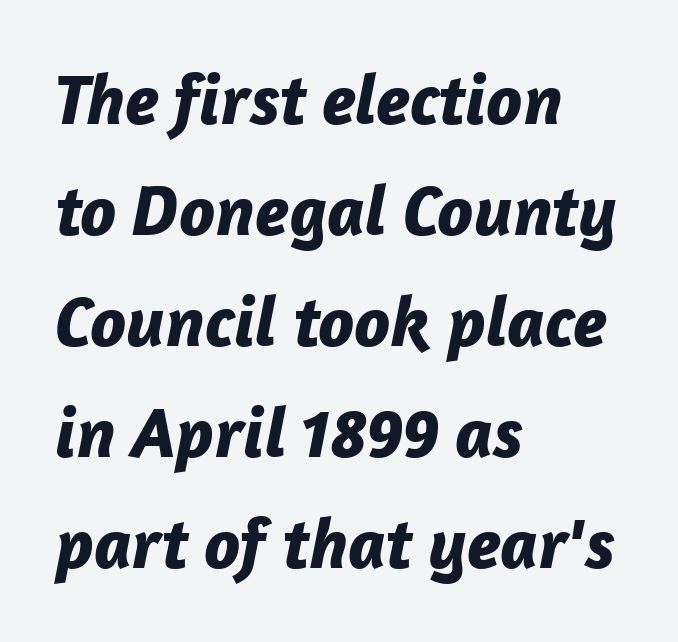
Q: Is the text bold? A: Yes.
Q: Is the text italic (slanted)? A: Yes, it leans right by about 12 degrees.
Q: Is the text underlined? A: No.
Q: How is the paragraph aligned? A: Left-aligned.
Q: Is the spacing between letters normal or unusually wide? A: Normal.
Q: Is the spacing between lines tight, normal or loose? A: Normal.
Q: Width (condensed, normal, or wide)? A: Normal.
Q: Stroke contrast? A: Low.
Q: x-height? A: Medium.
Q: Monospaced? A: No.
